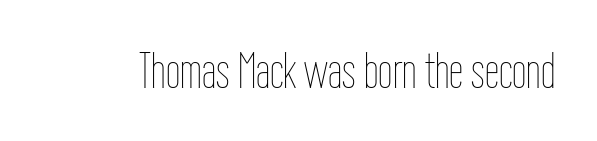
The image shows 51 px thin, condensed type, upright; set normal letter spacing, not underlined; low stroke contrast and a medium x-height.
